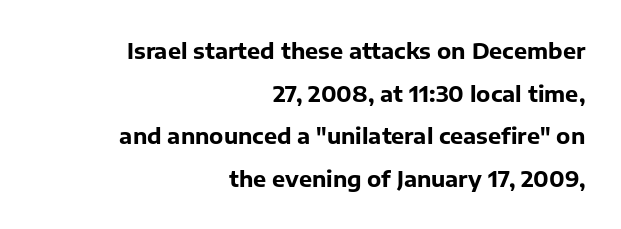
Q: Is the text bold? A: Yes.
Q: Is the text italic (slanted)? A: No, it is upright.
Q: Is the text underlined? A: No.
Q: How is the paragraph aligned? A: Right-aligned.
Q: Is the spacing between letters normal or unusually wide? A: Normal.
Q: Is the spacing between lines tight, normal or loose? A: Loose.
